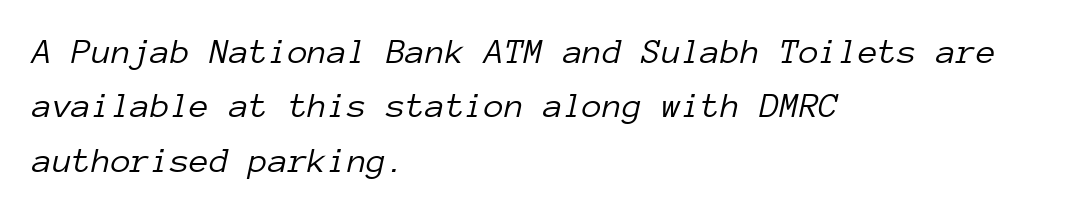
{"italic": "yes", "lean": "right", "slant_degrees": 12, "bold": "no", "weight": "light", "width": "normal", "stroke_contrast": "low", "x_height": "medium", "monospaced": "yes", "underline": "no", "align": "left", "line_spacing": "normal", "line_spacing_ratio": 1.51, "letter_spacing": "normal", "letter_spacing_em": 0.0, "glyph_px": 36}
